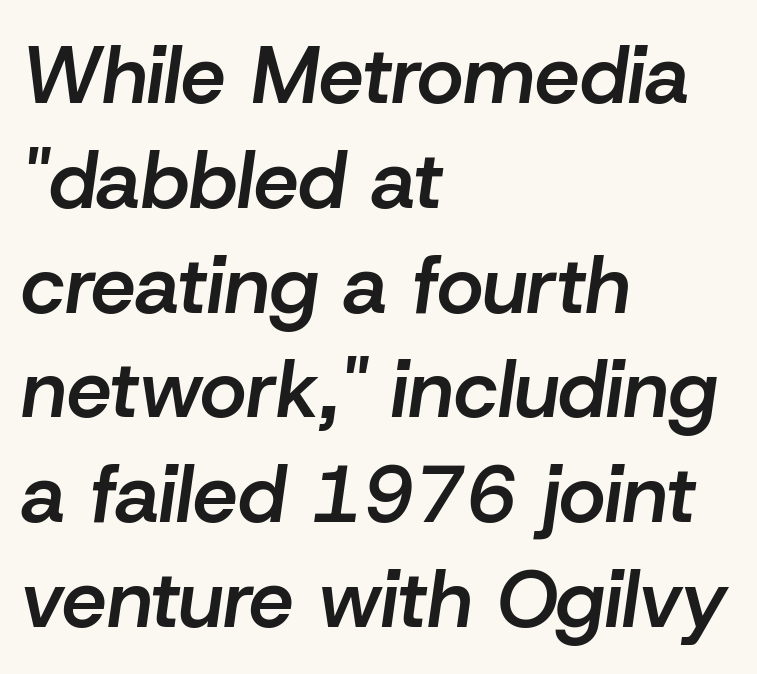
Q: Is the text bold? A: Semi-bold.
Q: Is the text italic (slanted)? A: Yes, it leans right by about 8 degrees.
Q: Is the text underlined? A: No.
Q: How is the paragraph aligned? A: Left-aligned.
Q: Is the spacing between letters normal or unusually wide? A: Normal.
Q: Is the spacing between lines tight, normal or loose? A: Normal.
Q: Width (condensed, normal, or wide)? A: Normal.
Q: Stroke contrast? A: Low.
Q: x-height? A: Medium.
Q: Monospaced? A: No.
